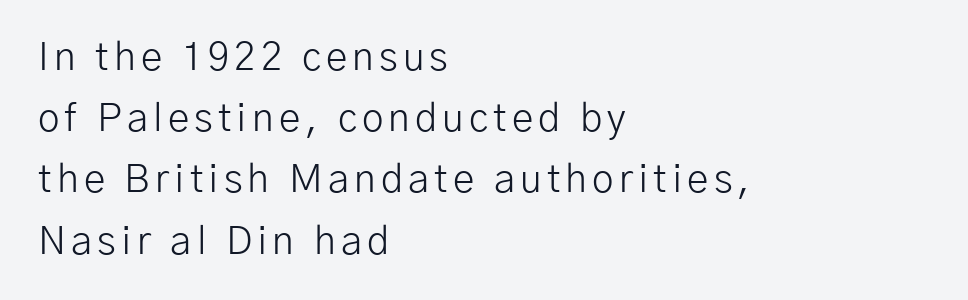
The image shows 39 px light sans-serif type, upright; set left-aligned, normal line spacing (1.57x), not underlined; low stroke contrast and a medium x-height.
